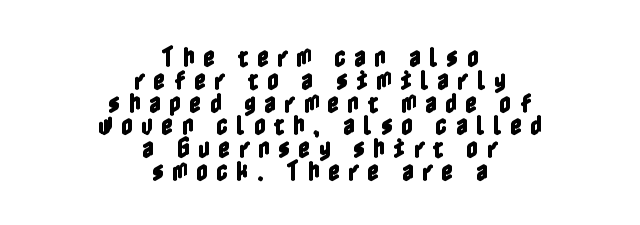
The passage shown is not underscored anywhere. The letters are spread apart with noticeably loose tracking. You can tell it's not italic because the verticals are truly vertical. Is there much room between lines? No — they nearly touch. Short and long lines alike share a common midpoint.
